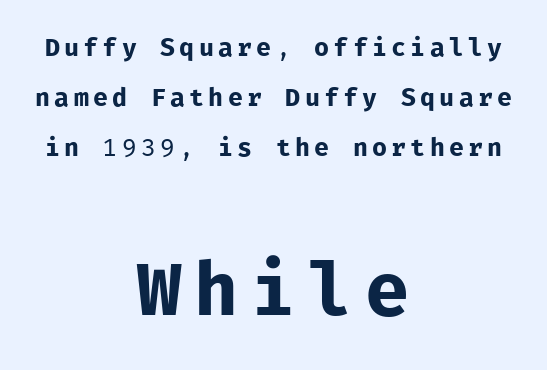
Q: Is the text bold? A: No.
Q: Is the text italic (slanted)? A: No, it is upright.
Q: Is the typeface a serif or a sans-serif typeface? A: Sans-serif.
Q: Is the text underlined? A: No.
Q: How is the paragraph aligned? A: Centered.
Q: Is the spacing between lines tight, normal or loose? A: Loose.
Q: Which block of text is set in a larger size, the first (top) or the second (bottom)? A: The second (bottom) one.
Q: Width (condensed, normal, or wide)? A: Normal.
Q: Stroke contrast? A: Low.
Q: x-height? A: Medium.
Q: Monospaced? A: Yes.
